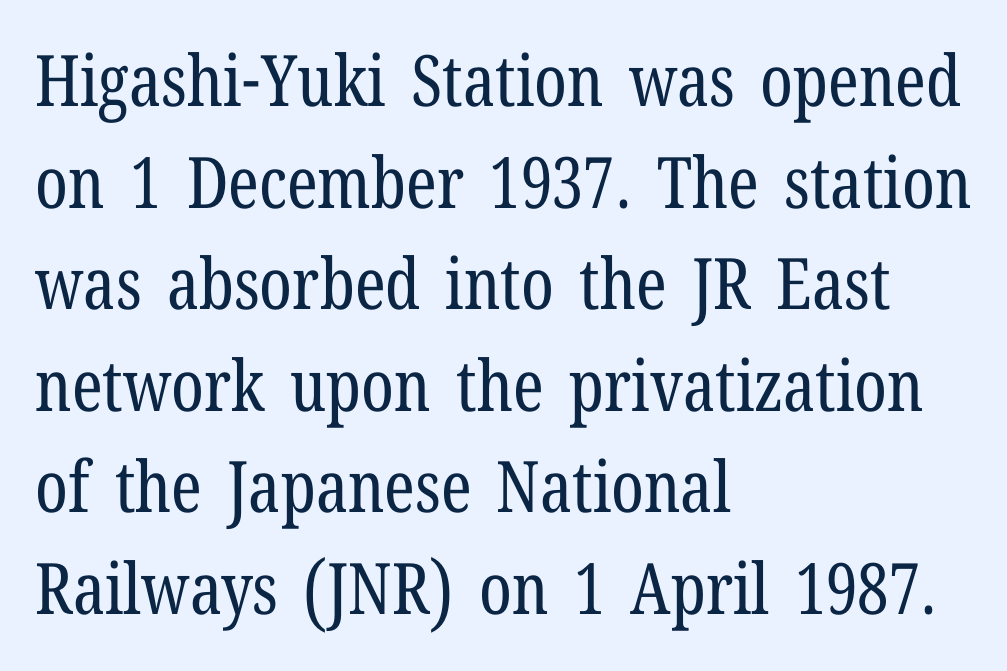
The image shows 71 px regular-weight, condensed serif type, upright; set left-aligned, normal line spacing (1.43x), normal letter spacing, not underlined; low stroke contrast and a medium x-height.
